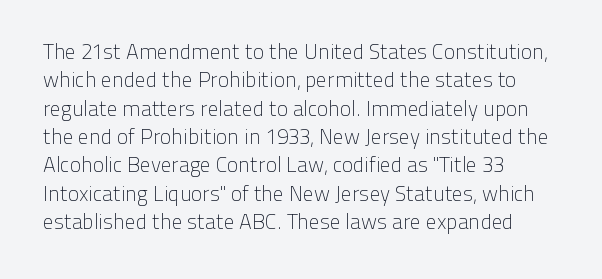
The image shows 21 px text type, upright; set left-aligned, normal line spacing (1.35x), normal letter spacing, not underlined.
